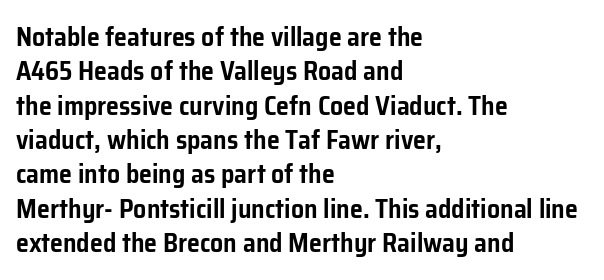
Here the glyphs are tracked normally, forming tight word shapes. Notice how the passage keeps a crisp vertical edge on the left only. A normal amount of white space separates one row of letters from the next. The string is rendered with underlining switched off.
